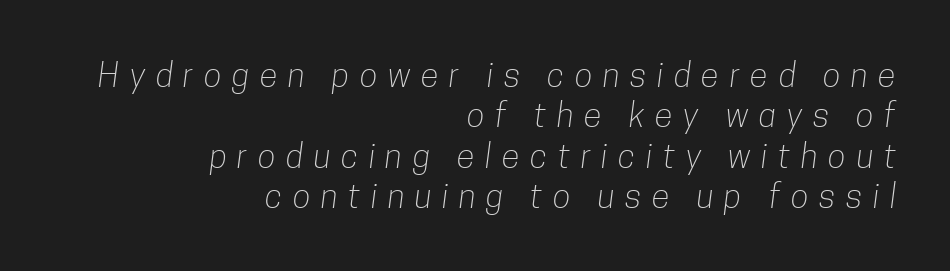
What stands out about the letter spacing? Its width — letters are far apart. The setting favours the right margin, as signatures and pull-quotes sometimes do. Spacing verdict: proportional, widths tailored to each character. Letters rest on an invisible, unmarked baseline. No letter is thick-stroked: the sample isn't bold. The passage shown is typeset with a sans-serif family.
